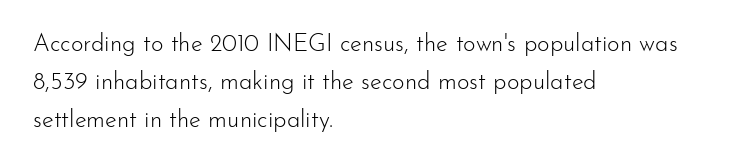
{"italic": "no", "bold": "no", "underline": "no", "align": "left", "line_spacing": "normal", "line_spacing_ratio": 1.58, "letter_spacing": "normal", "letter_spacing_em": 0.0, "glyph_px": 24}
